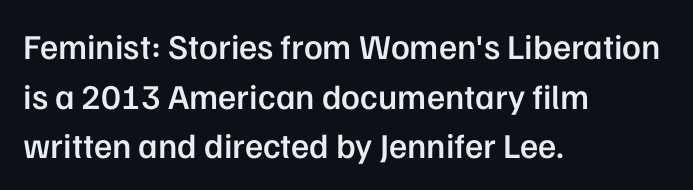
The image shows 35 px semibold sans-serif type, upright; set left-aligned, normal line spacing (1.42x), normal letter spacing, not underlined; low stroke contrast and a medium x-height.
